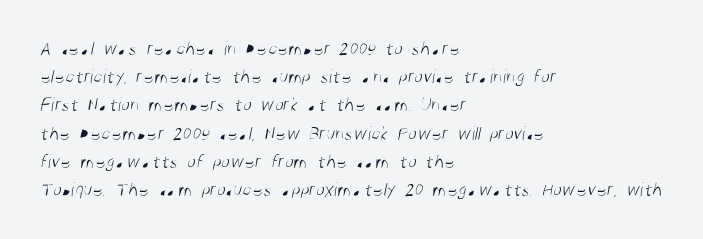
The image shows 20 px text type; set left-aligned, normal line spacing (1.41x), normal letter spacing, not underlined.
